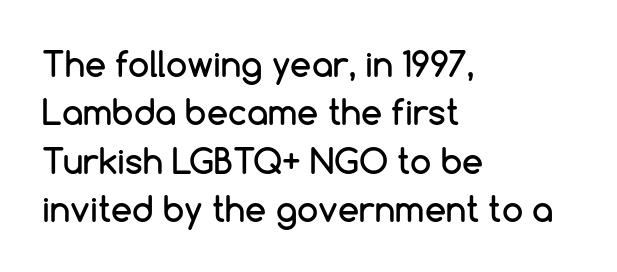
Q: Is the text italic (slanted)? A: No, it is upright.
Q: Is the typeface a serif or a sans-serif typeface? A: Sans-serif.
Q: Is the text underlined? A: No.
Q: How is the paragraph aligned? A: Left-aligned.
Q: Is the spacing between letters normal or unusually wide? A: Normal.
Q: Is the spacing between lines tight, normal or loose? A: Normal.
Q: Width (condensed, normal, or wide)? A: Normal.
Q: Stroke contrast? A: Low.
Q: x-height? A: Medium.
Q: Monospaced? A: No.
